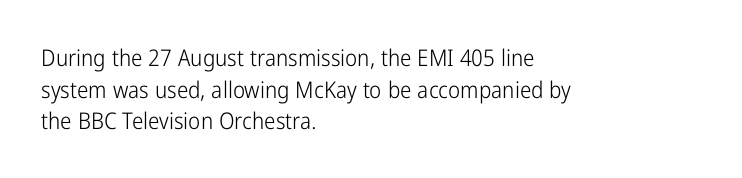
Q: Is the text bold? A: No.
Q: Is the text italic (slanted)? A: No, it is upright.
Q: Is the text underlined? A: No.
Q: How is the paragraph aligned? A: Left-aligned.
Q: Is the spacing between letters normal or unusually wide? A: Normal.
Q: Is the spacing between lines tight, normal or loose? A: Normal.
